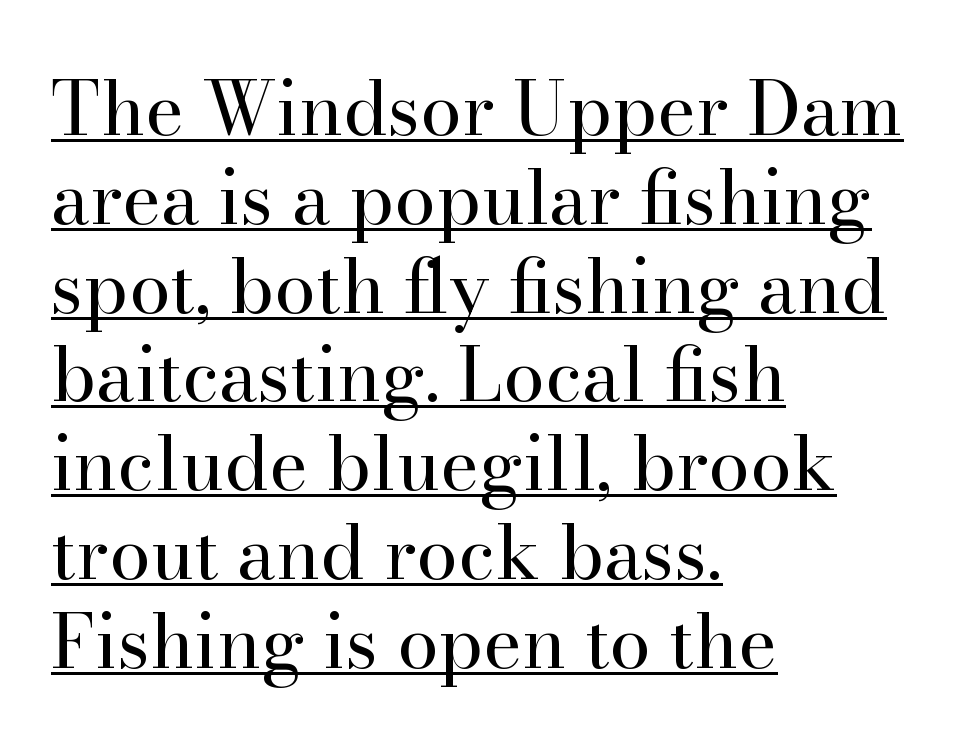
{"serif": "yes", "italic": "no", "bold": "no", "weight": "regular", "width": "normal", "stroke_contrast": "high", "x_height": "small", "monospaced": "no", "underline": "yes", "align": "left", "line_spacing_ratio": 1.2, "letter_spacing": "normal", "letter_spacing_em": 0.0, "glyph_px": 74}
